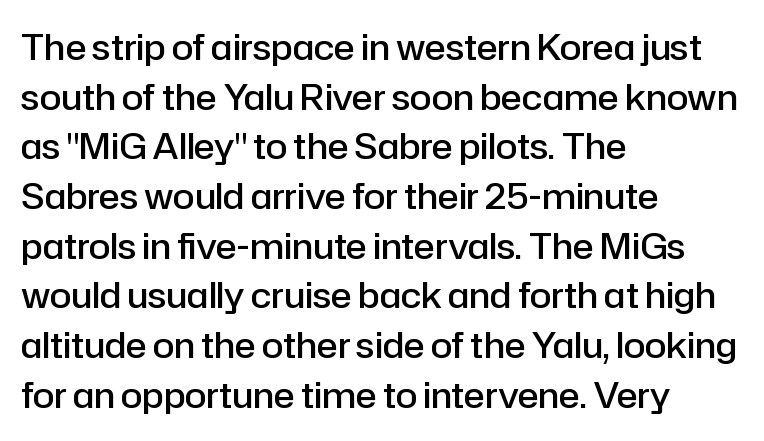
The passage shown is not underscored anywhere. Here the designer chose a conventional face with non-uniform glyph widths. Horizontally, the lines are justified to the leading edge only. Quick note: not italic, upright. Check where the strokes stop: nothing finishes them off — pure sans. Is the letter spacing exaggerated? No — it looks like the ordinary default.
